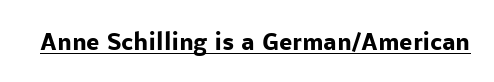
{"italic": "no", "bold": "yes", "underline": "yes", "letter_spacing": "normal", "letter_spacing_em": 0.0, "glyph_px": 22}
